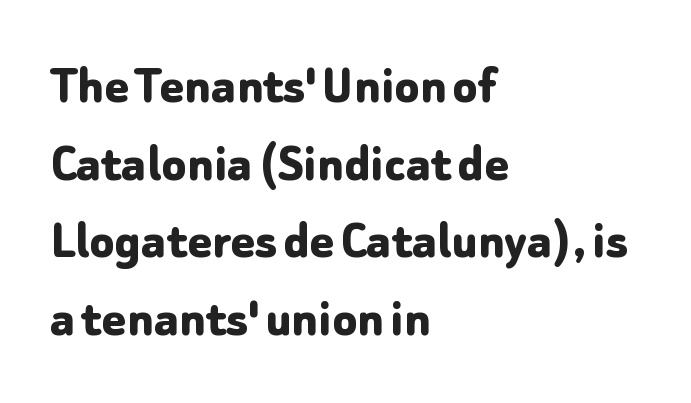
The image shows 57 px bold sans-serif type, upright; set left-aligned, normal line spacing (1.36x), normal letter spacing, not underlined; low stroke contrast and a medium x-height.
